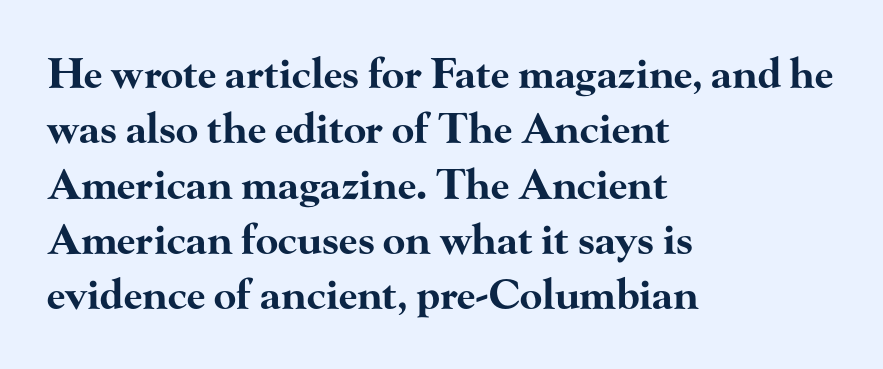
Q: Is the text bold? A: Yes.
Q: Is the text italic (slanted)? A: No, it is upright.
Q: Is the typeface a serif or a sans-serif typeface? A: Serif.
Q: Is the text underlined? A: No.
Q: How is the paragraph aligned? A: Left-aligned.
Q: Is the spacing between letters normal or unusually wide? A: Normal.
Q: Is the spacing between lines tight, normal or loose? A: Normal.
Q: Width (condensed, normal, or wide)? A: Wide.
Q: Stroke contrast? A: High.
Q: x-height? A: Small.
Q: Monospaced? A: No.
